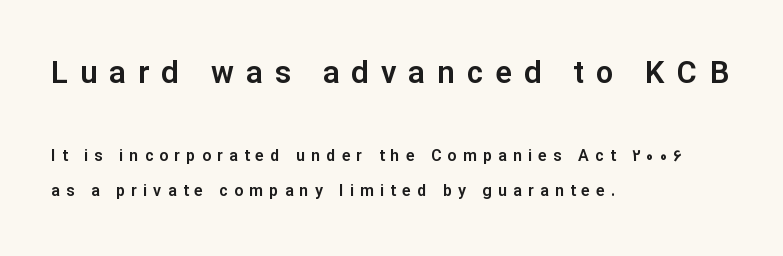
The image shows 31 px sans-serif type, upright; set left-aligned, loose line spacing (2.19x), unusually wide letter spacing (+0.39 em), not underlined; the first (top) block is 1.94x larger; low stroke contrast and a medium x-height.
